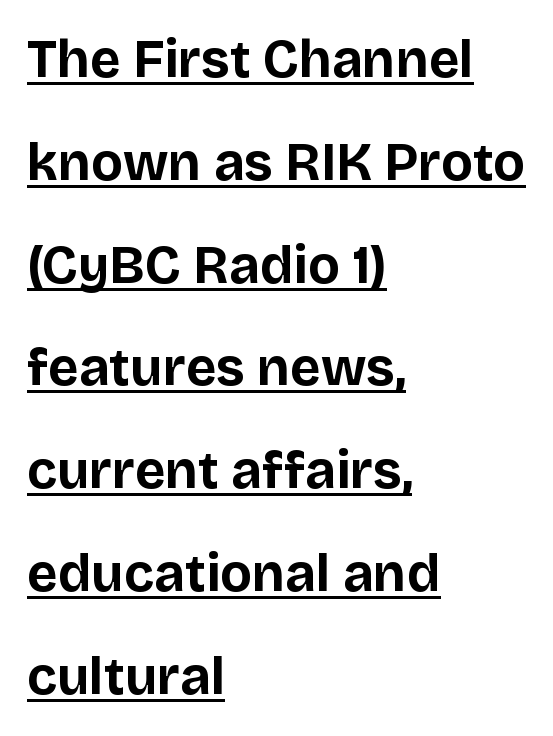
Q: Is the text bold? A: Yes.
Q: Is the text italic (slanted)? A: No, it is upright.
Q: Is the typeface a serif or a sans-serif typeface? A: Sans-serif.
Q: Is the text underlined? A: Yes.
Q: How is the paragraph aligned? A: Left-aligned.
Q: Is the spacing between letters normal or unusually wide? A: Normal.
Q: Is the spacing between lines tight, normal or loose? A: Loose.
Q: Width (condensed, normal, or wide)? A: Normal.
Q: Stroke contrast? A: Low.
Q: x-height? A: Large.
Q: Monospaced? A: No.
